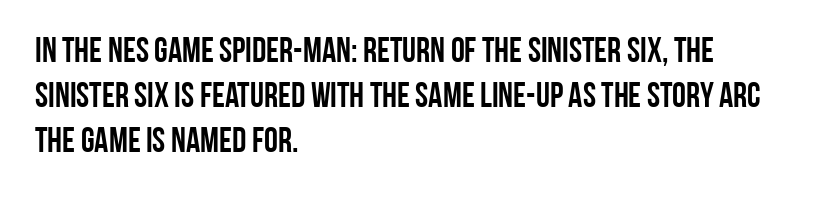
{"serif": "no", "italic": "no", "width": "condensed", "stroke_contrast": "low", "x_height": "large", "monospaced": "no", "underline": "no", "align": "left", "line_spacing": "normal", "line_spacing_ratio": 1.29, "letter_spacing": "normal", "letter_spacing_em": 0.0, "glyph_px": 35}
